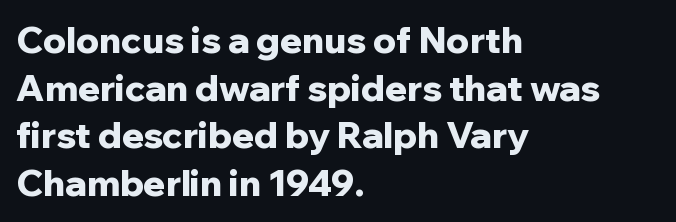
Does extra space separate the letters? No, they use regular spacing. One glance says typical: line gaps are just what's usual. A roman cut, with each character standing at attention. Look at the stroke-to-counter ratio: heavy, a bold. You could not count columns in this text — the font is proportionally spaced. A classic flush-left, rag-right setting is used for this passage.
